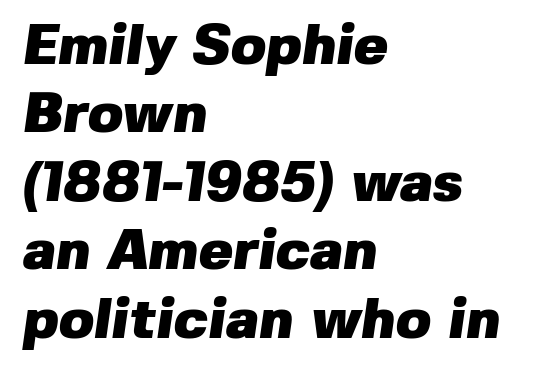
Q: Is the text bold? A: Yes.
Q: Is the typeface a serif or a sans-serif typeface? A: Sans-serif.
Q: Is the text underlined? A: No.
Q: How is the paragraph aligned? A: Left-aligned.
Q: Is the spacing between letters normal or unusually wide? A: Normal.
Q: Width (condensed, normal, or wide)? A: Normal.
Q: Stroke contrast? A: Low.
Q: x-height? A: Medium.
Q: Monospaced? A: No.
